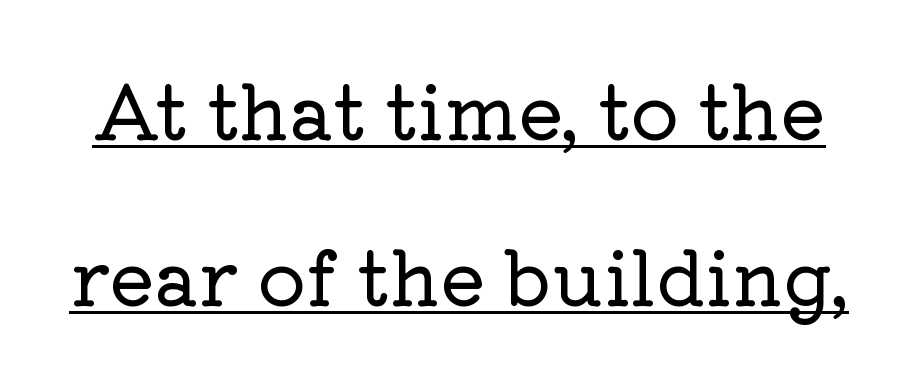
Check where the strokes stop: tiny serifs finish them off. Underlining? Definitely there. The rendering uses natural spacing where letterforms have individual widths. Unlike italic type, these characters show no tilt at all. Each word holds together tightly as a unit, with standard inter-letter gaps.
